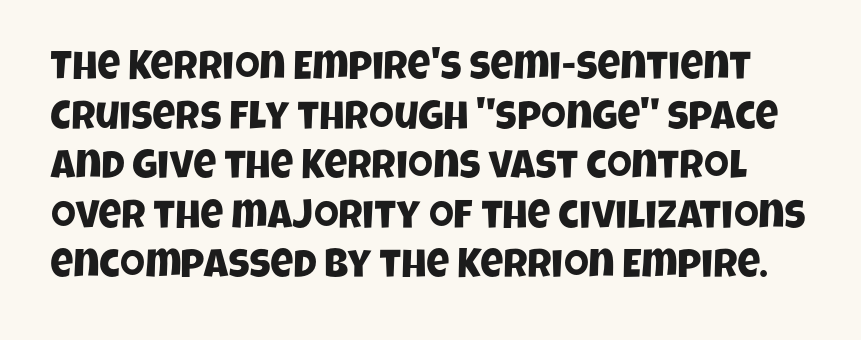
Q: Is the typeface a serif or a sans-serif typeface? A: Sans-serif.
Q: Is the text underlined? A: No.
Q: Is the spacing between letters normal or unusually wide? A: Normal.
Q: Width (condensed, normal, or wide)? A: Condensed.
Q: Stroke contrast? A: Low.
Q: x-height? A: Large.
Q: Monospaced? A: No.
